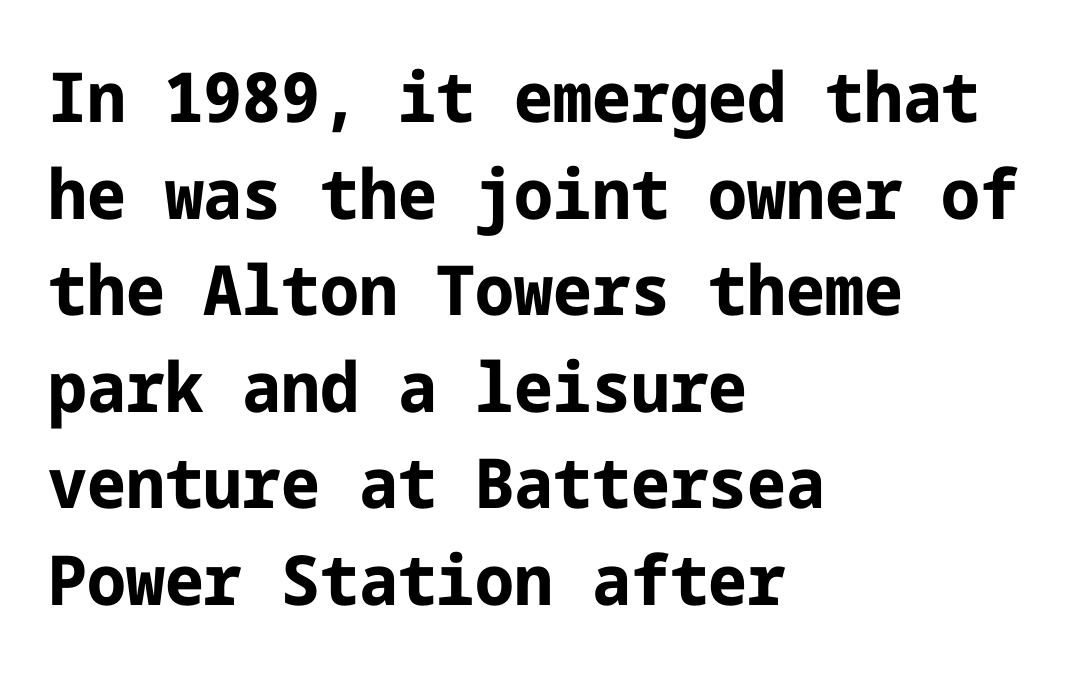
If you drew a line through each stem, it would be perfectly vertical. The rendering shows plain stroke endings on the letterforms — a sans-serif design. Each word holds together tightly as a unit, with standard inter-letter gaps. Alignment: flush left. The zone under the glyphs is completely vacant. The leading is moderate, giving the passage an even texture.
